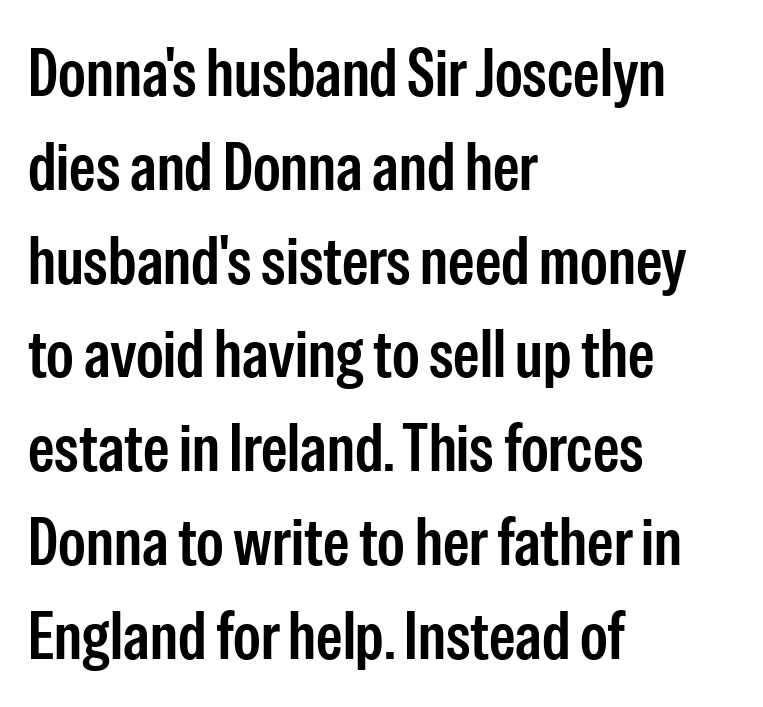
This rendering uses left alignment, leaving the right contour irregular. Bare-footed words on every line. Style check: upright. Font category for this specimen: sans-serif.
